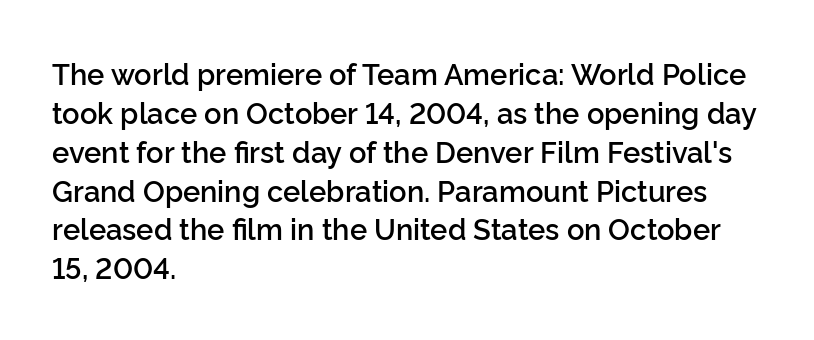
The line texture is even and compact thanks to regular tracking. Look at the stroke-to-counter ratio: somewhat heavy, a semibold. The block of text has a typical density, with ordinary space between rows. The ragged edge is on the right, which tells us the setting is flush left. These lines are rendered in a variable-pitch font.
